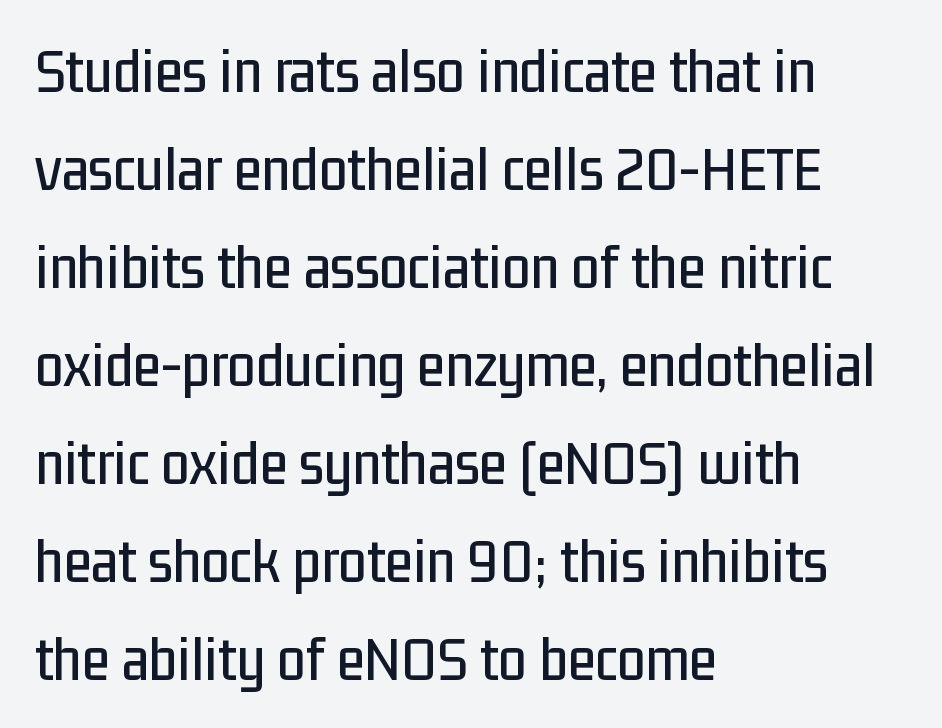
The image shows 64 px condensed sans-serif type, upright; set left-aligned, normal line spacing (1.53x), normal letter spacing, not underlined; low stroke contrast and a medium x-height.
